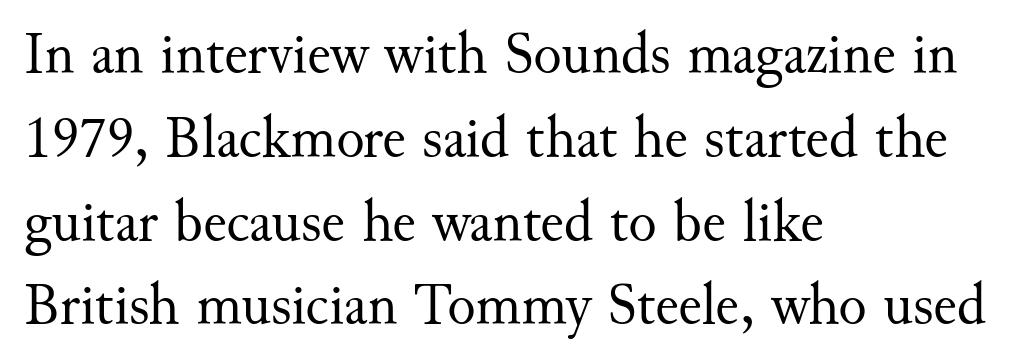
Examine the stroke ends and you'll spot serifs. Looks like regular typesetting: each glyph gets only the width it needs. This sample is left-justified, so line endings fall wherever the words run out. A light-to-regular cut is what we see here.
